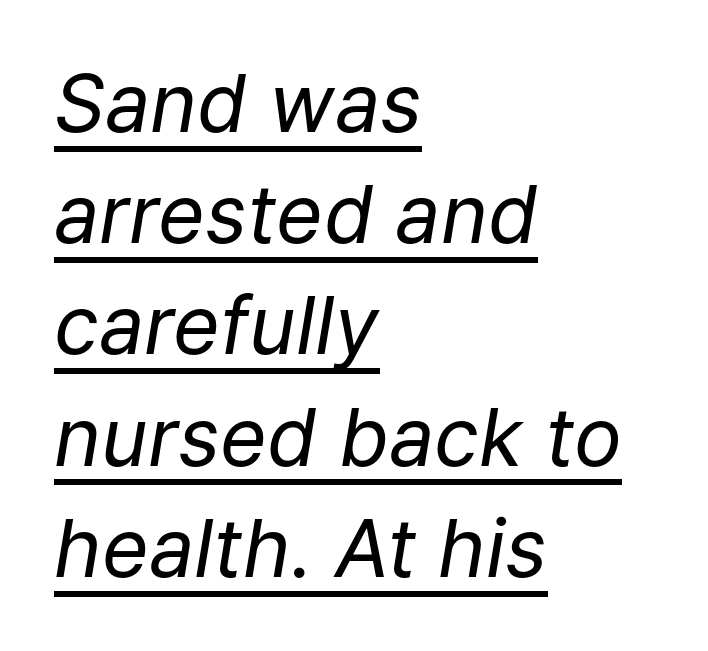
The image shows 80 px regular-weight type, italic (leaning right); set left-aligned, normal line spacing (1.39x), normal letter spacing, underlined; low stroke contrast and a medium x-height.
